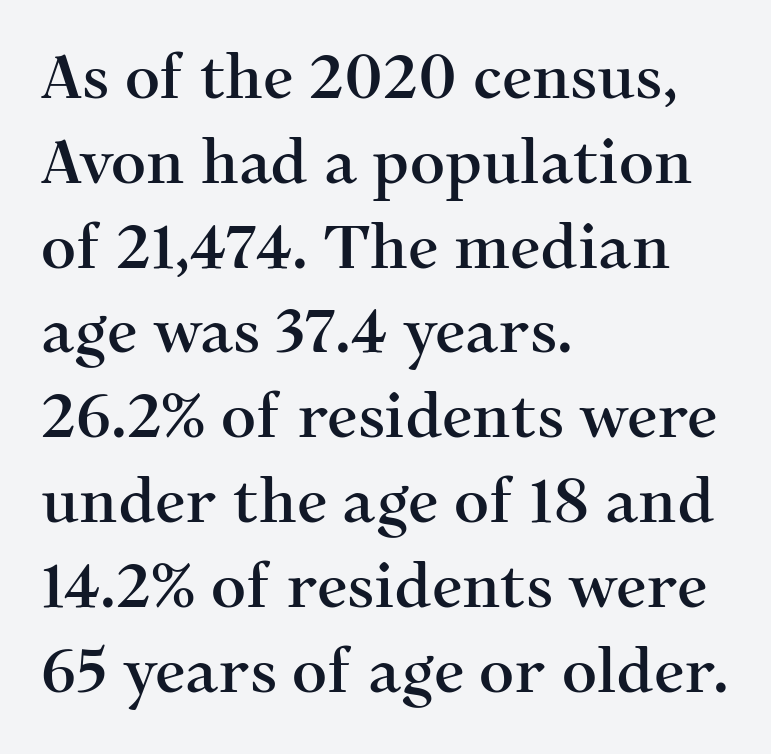
{"serif": "yes", "italic": "no", "width": "normal", "stroke_contrast": "medium", "x_height": "medium", "monospaced": "no", "underline": "no", "align": "left", "line_spacing": "normal", "line_spacing_ratio": 1.39, "letter_spacing": "normal", "letter_spacing_em": 0.0, "glyph_px": 61}
